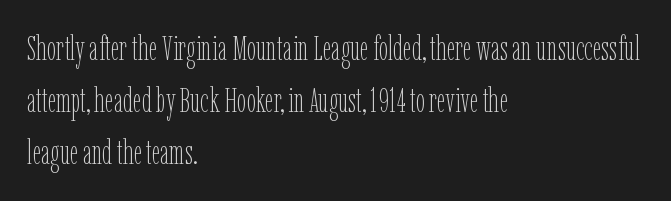
Weight class: somewhere from thin through regular. The lines sit at an ordinary, default distance from one another. The passage shown is typed in a proportional face where columns would drift. Plain, unruled lines of type.
